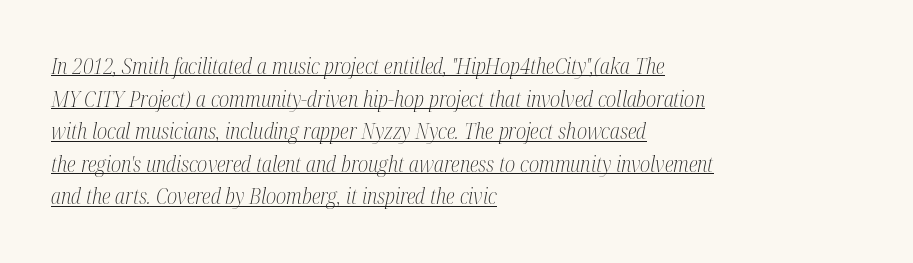
{"italic": "yes", "lean": "right", "slant_degrees": 12, "bold": "no", "underline": "yes", "align": "left", "line_spacing": "normal", "line_spacing_ratio": 1.55, "letter_spacing": "normal", "letter_spacing_em": 0.0, "glyph_px": 21}
